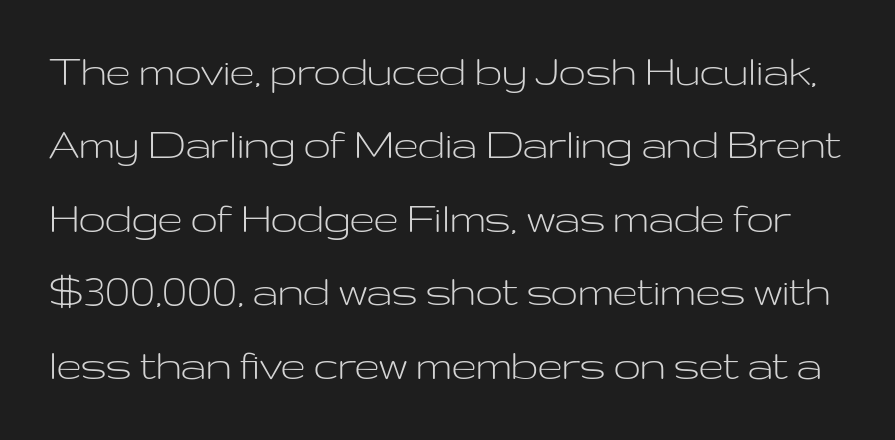
Underline: absent. Think of a printed novel: that variable character pitch is what you see here. Tall strokes in this sample are plumb rather than angled. The passage shown is not bold in any degree. The text was rendered using a sans face with plain stroke endings. Summary of vertical rhythm: regular, with standard interline spacing.
